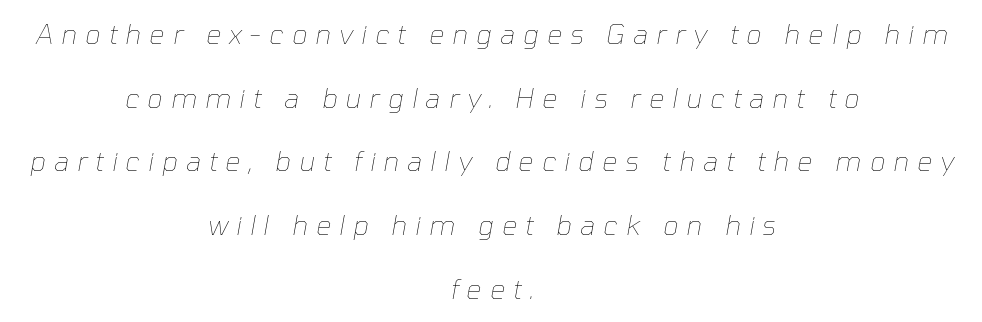
The image shows 27 px text type, italic (leaning right); set centered, loose line spacing (2.36x), unusually wide letter spacing (+0.3 em), not underlined.
